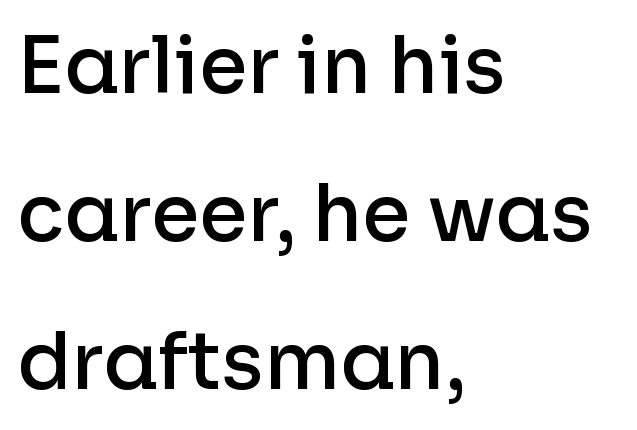
The image shows 78 px semibold sans-serif type, upright; set left-aligned, loose line spacing (1.9x), normal letter spacing, not underlined; low stroke contrast and a medium x-height.
